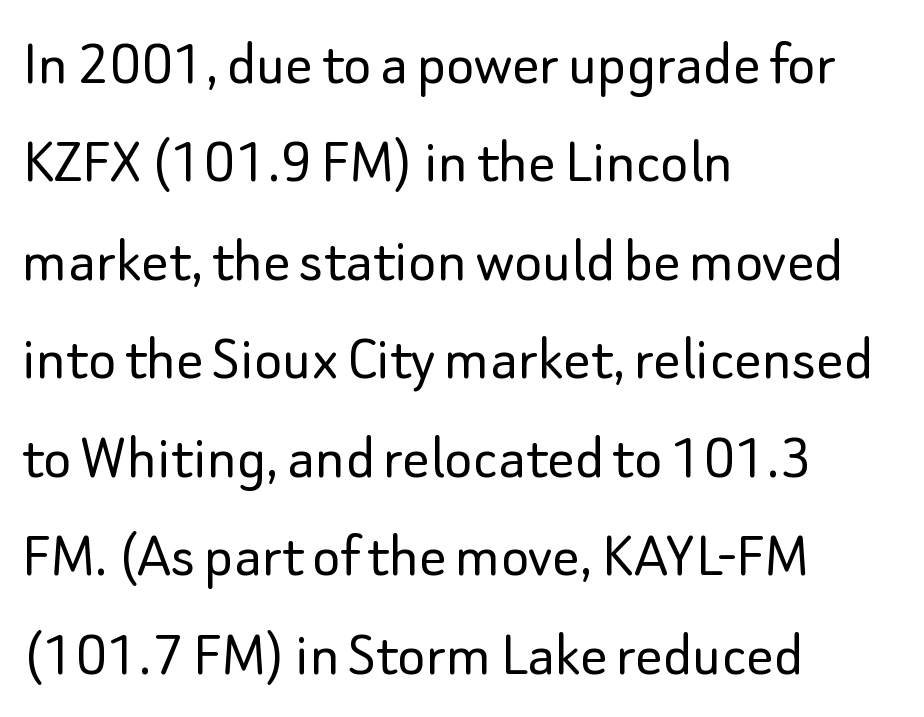
Does the type have serifs? No, each stem ends abruptly. The specimen reads as upright at a glance. Caption: standard tracking, unaltered. Stroke thickness stays within the range of a standard reading face or lighter. No word sits above an underline. A student would call this left alignment; a typographer would say flush left, rag right.
